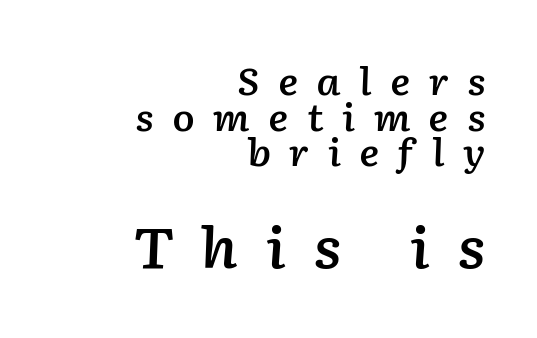
Successive baselines arrive quickly, one right under another. Compared with a flush-left layout, this one pins lines to the opposite, right side. Note: smaller setting up top, larger setting below. When letters slant like this, we call the style italic. Underlining? Definitely not there.
